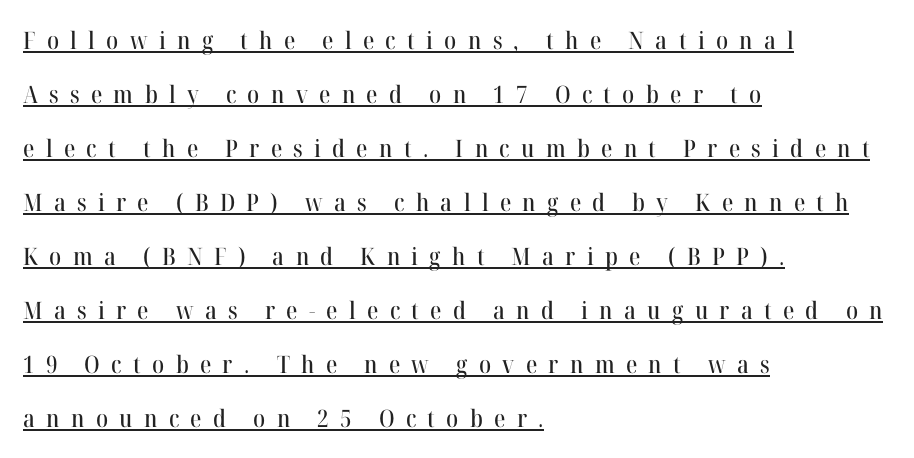
The image shows 24 px text type, upright; set left-aligned, loose line spacing (2.25x), unusually wide letter spacing (+0.47 em), underlined.
